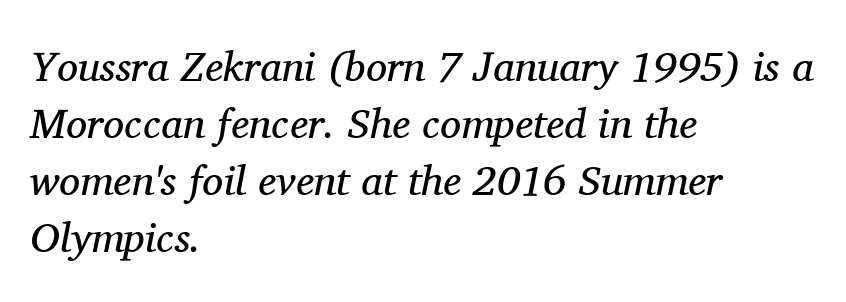
The image shows 42 px regular-weight serif type, italic (leaning right); set left-aligned, normal line spacing (1.36x), normal letter spacing, not underlined; medium stroke contrast and a medium x-height.
